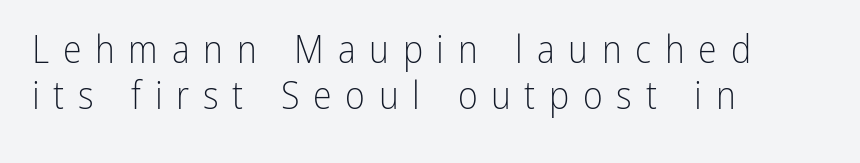
{"serif": "no", "italic": "no", "bold": "no", "weight": "light", "width": "condensed", "stroke_contrast": "low", "x_height": "medium", "monospaced": "no", "underline": "no", "align": "left", "line_spacing_ratio": 1.22, "letter_spacing": "wide", "letter_spacing_em": 0.36, "glyph_px": 38}
